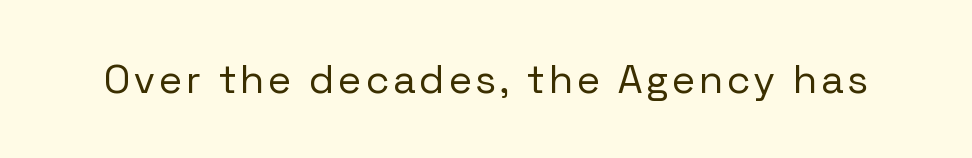
Q: Is the text bold? A: No.
Q: Is the text italic (slanted)? A: No, it is upright.
Q: Is the typeface a serif or a sans-serif typeface? A: Sans-serif.
Q: Is the text underlined? A: No.
Q: Width (condensed, normal, or wide)? A: Normal.
Q: Stroke contrast? A: Low.
Q: x-height? A: Medium.
Q: Monospaced? A: No.
